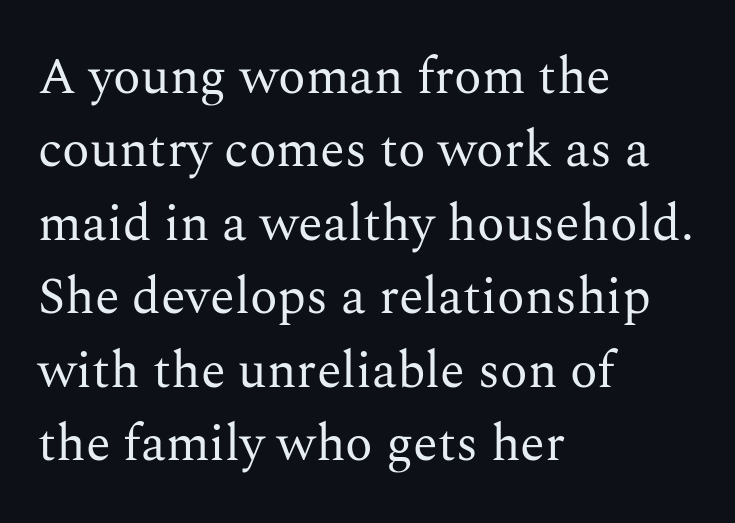
{"serif": "yes", "italic": "no", "bold": "no", "weight": "regular", "width": "normal", "stroke_contrast": "medium", "x_height": "medium", "monospaced": "no", "underline": "no", "align": "left", "line_spacing": "normal", "line_spacing_ratio": 1.44, "letter_spacing": "normal", "letter_spacing_em": 0.0, "glyph_px": 51}
